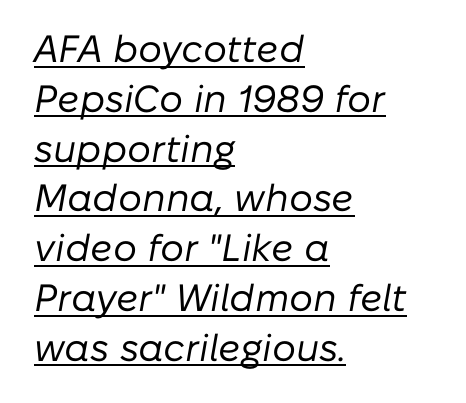
Reading down the column, the eye jumps a familiar distance to each next line. The font's italic variant was chosen for this text. Proportional: the letters do not fall into vertical columns. The font sits on the lighter half of the weight spectrum, regular included. The text block is weighted toward the left margin, trailing off unevenly rightward. No extra tracking has been applied to these lines.
